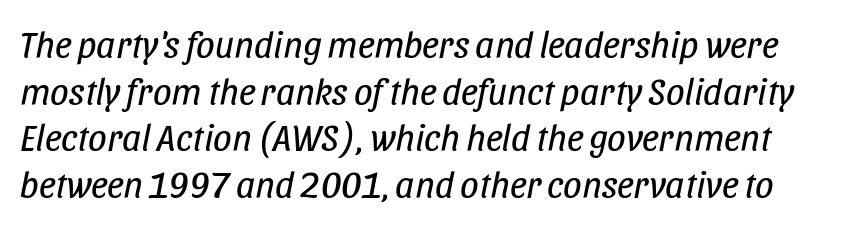
Q: Is the text bold? A: No.
Q: Is the text italic (slanted)? A: Yes, it leans right by about 11 degrees.
Q: Is the text underlined? A: No.
Q: Is the spacing between letters normal or unusually wide? A: Normal.
Q: Is the spacing between lines tight, normal or loose? A: Normal.
Q: Width (condensed, normal, or wide)? A: Condensed.
Q: Stroke contrast? A: Low.
Q: x-height? A: Large.
Q: Monospaced? A: No.
